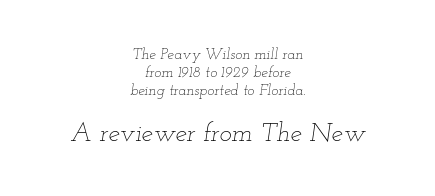
Rendered with sloped, italic letterforms. Letter spacing: default. Character size in the trailing block exceeds that of the leading block. Notice how the passage keeps no hard edge, just a central spine. Each stroke keeps to a modest, everyday thickness or less.
